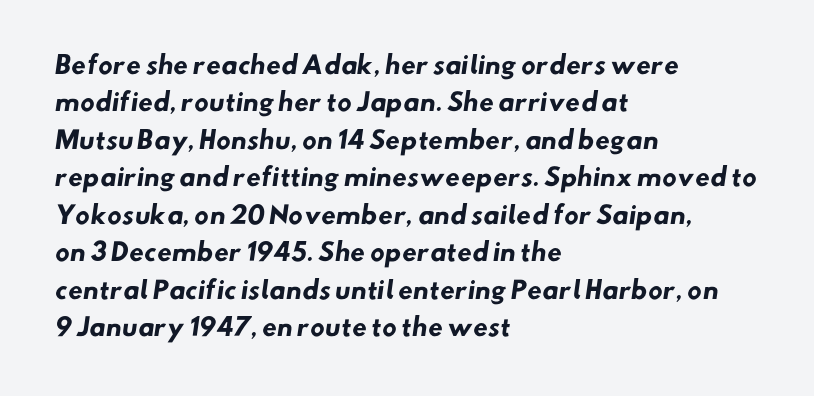
{"bold": "yes", "underline": "no", "align": "left", "line_spacing": "normal", "line_spacing_ratio": 1.56, "letter_spacing": "normal", "letter_spacing_em": 0.0, "glyph_px": 24}
